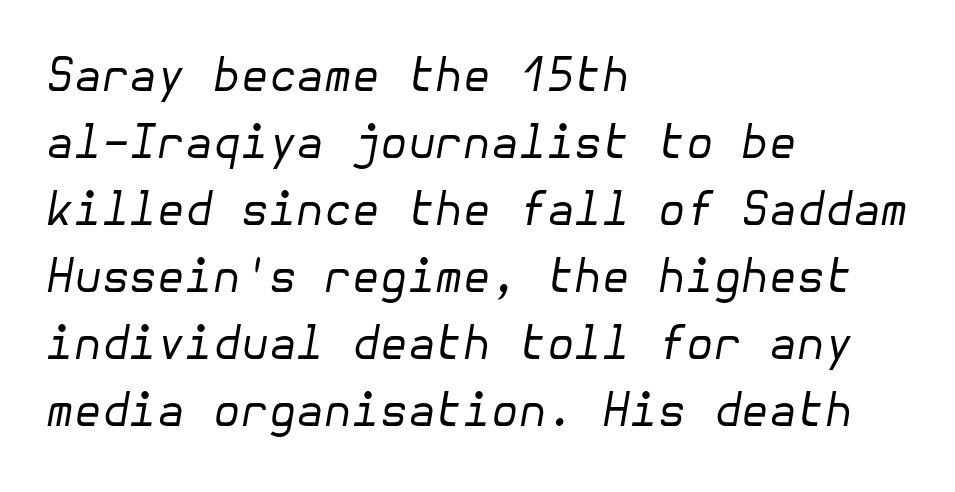
{"italic": "yes", "lean": "right", "slant_degrees": 10, "bold": "no", "weight": "regular", "width": "normal", "stroke_contrast": "low", "x_height": "medium", "underline": "no", "align": "left", "line_spacing": "normal", "line_spacing_ratio": 1.49, "letter_spacing": "normal", "letter_spacing_em": 0.0, "glyph_px": 45}
